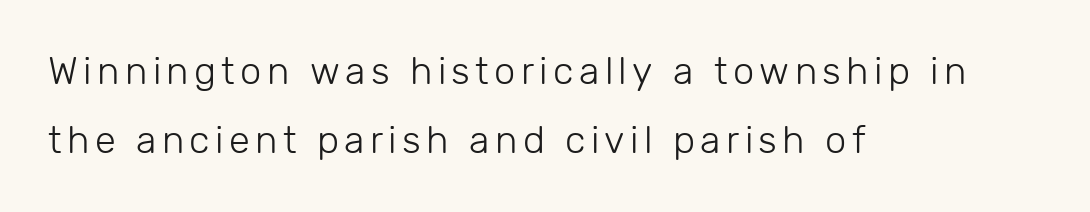
Compared with a typical body face, this is equally light or lighter still. This sample has the flowing, uneven cadence of proportional lettering. Is this a sans? Yes — the strokes have no serifs. Plain, unruled lines of type. The rag falls on the right side of this text block. Nope, not italic — everything's standing straight.
